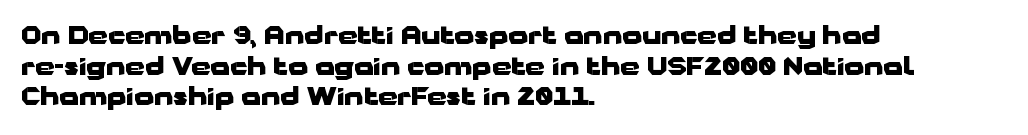
{"italic": "no", "bold": "yes", "underline": "no", "align": "left", "line_spacing_ratio": 1.23, "letter_spacing": "normal", "letter_spacing_em": 0.0, "glyph_px": 25}
